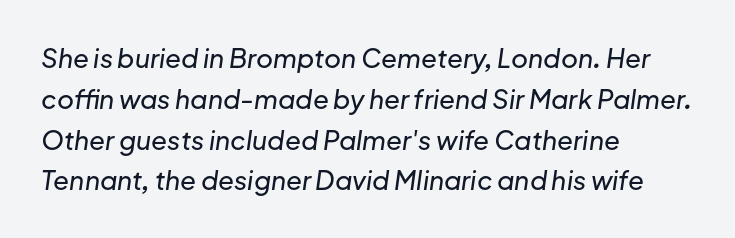
The image shows 26 px text type, italic (leaning right); set left-aligned, normal line spacing (1.57x), normal letter spacing, not underlined.
